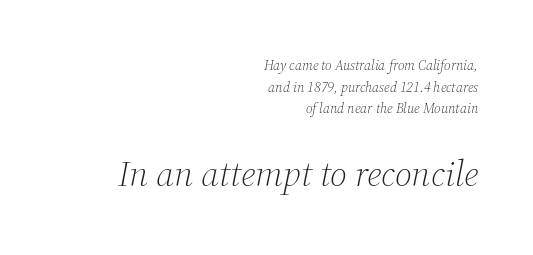
Q: Is the text bold? A: No.
Q: Is the text italic (slanted)? A: Yes, it leans right by about 12 degrees.
Q: Is the typeface a serif or a sans-serif typeface? A: Serif.
Q: Is the text underlined? A: No.
Q: How is the paragraph aligned? A: Right-aligned.
Q: Is the spacing between letters normal or unusually wide? A: Normal.
Q: Is the spacing between lines tight, normal or loose? A: Normal.
Q: Which block of text is set in a larger size, the first (top) or the second (bottom)? A: The second (bottom) one.
Q: Width (condensed, normal, or wide)? A: Normal.
Q: Stroke contrast? A: Medium.
Q: x-height? A: Medium.
Q: Monospaced? A: No.
